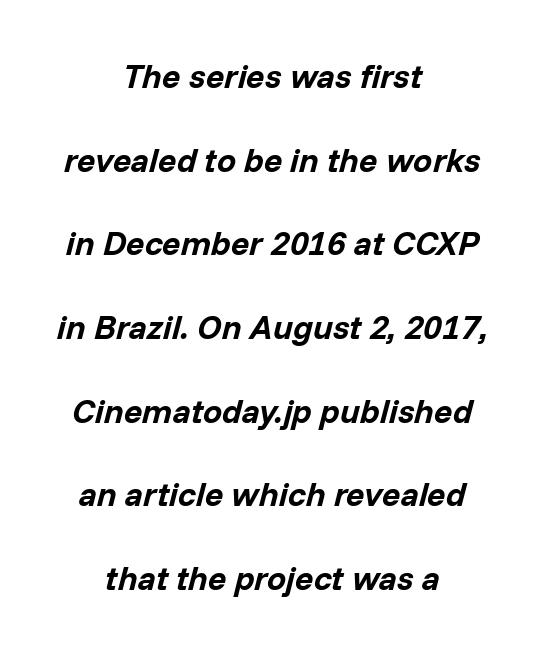
{"italic": "yes", "lean": "right", "slant_degrees": 14, "bold": "yes", "weight": "bold", "width": "normal", "stroke_contrast": "low", "x_height": "medium", "monospaced": "no", "underline": "no", "align": "center", "line_spacing": "loose", "line_spacing_ratio": 2.46, "letter_spacing": "normal", "letter_spacing_em": 0.0, "glyph_px": 34}
